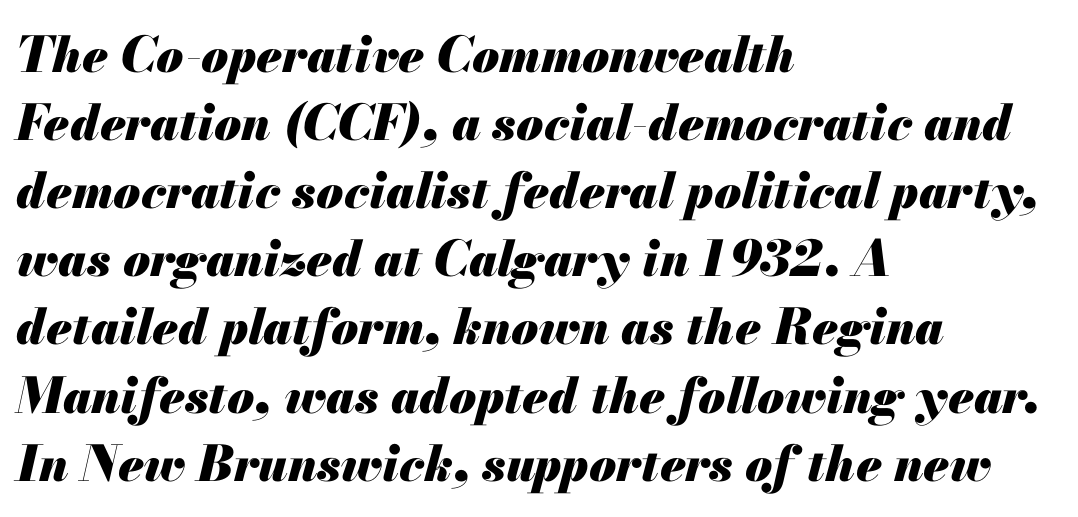
Q: Is the text bold? A: Yes.
Q: Is the text italic (slanted)? A: Yes, it leans right by about 13 degrees.
Q: Is the text underlined? A: No.
Q: How is the paragraph aligned? A: Left-aligned.
Q: Is the spacing between letters normal or unusually wide? A: Normal.
Q: Is the spacing between lines tight, normal or loose? A: Normal.
Q: Width (condensed, normal, or wide)? A: Normal.
Q: Stroke contrast? A: Medium.
Q: x-height? A: Small.
Q: Monospaced? A: No.
